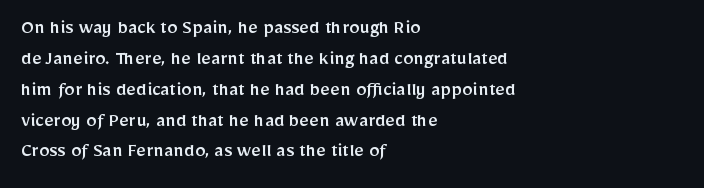
There is no visible air inserted between adjacent glyphs. Alignment: flush left. The words here are not underlined. The axis of the letterforms is exactly vertical. The designer left line spacing at the default.
